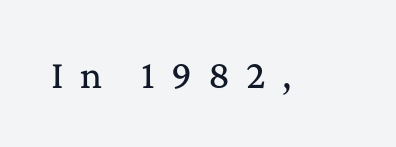
Yep, those are serifs on the letters. Italic: no, the glyphs are upright roman. This sample has the flowing, uneven cadence of proportional lettering. Does extra space separate the letters? Yes, quite a lot of it. Quick note: underline off.
